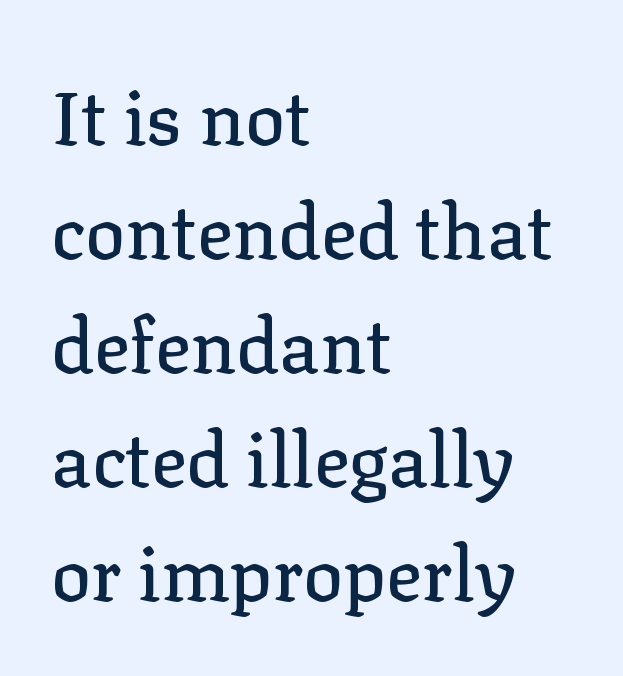
Plain, unruled lines of type. Ordinary non-slanted type is in use. The tracking reads as untouched default to a designer's eye. Leading: standard.
